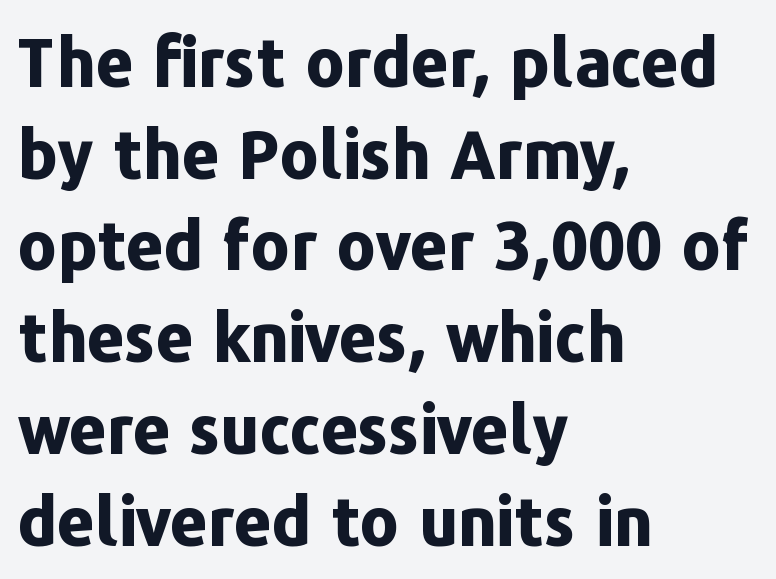
Q: Is the text bold? A: Yes.
Q: Is the text italic (slanted)? A: No, it is upright.
Q: Is the typeface a serif or a sans-serif typeface? A: Sans-serif.
Q: Is the text underlined? A: No.
Q: How is the paragraph aligned? A: Left-aligned.
Q: Is the spacing between letters normal or unusually wide? A: Normal.
Q: Is the spacing between lines tight, normal or loose? A: Normal.
Q: Width (condensed, normal, or wide)? A: Normal.
Q: Stroke contrast? A: Low.
Q: x-height? A: Medium.
Q: Monospaced? A: No.
